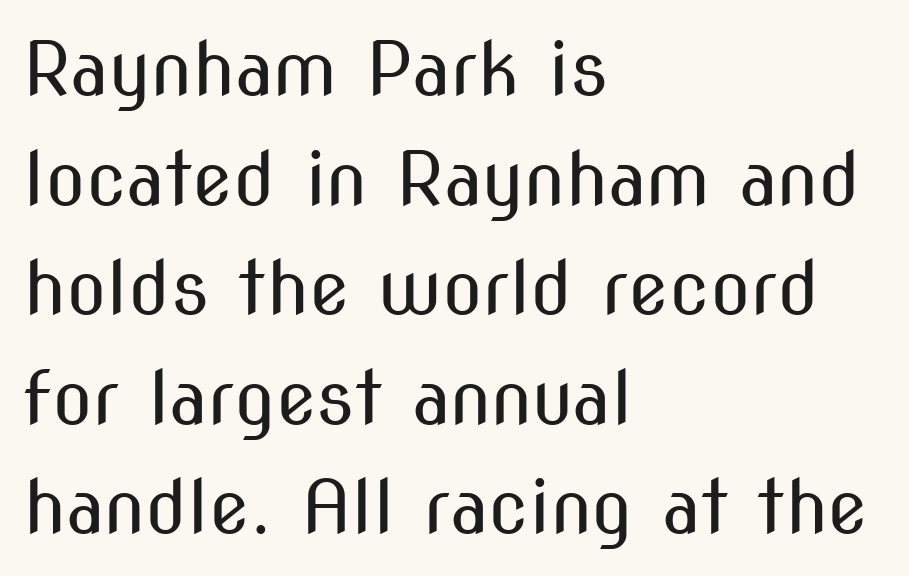
The image shows 74 px regular-weight, condensed sans-serif type, upright; set left-aligned, normal line spacing (1.48x), normal letter spacing, not underlined; medium stroke contrast and a medium x-height.
